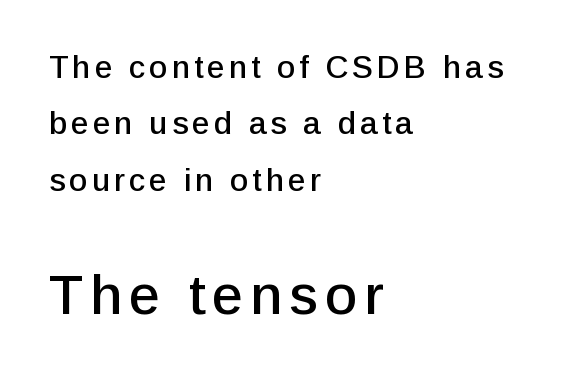
No word sits above an underline. Do the characters align in a grid? No, the font is proportional. Characters remain perfectly vertical along every line. Size hierarchy here favors the trailing block over the leading one.
